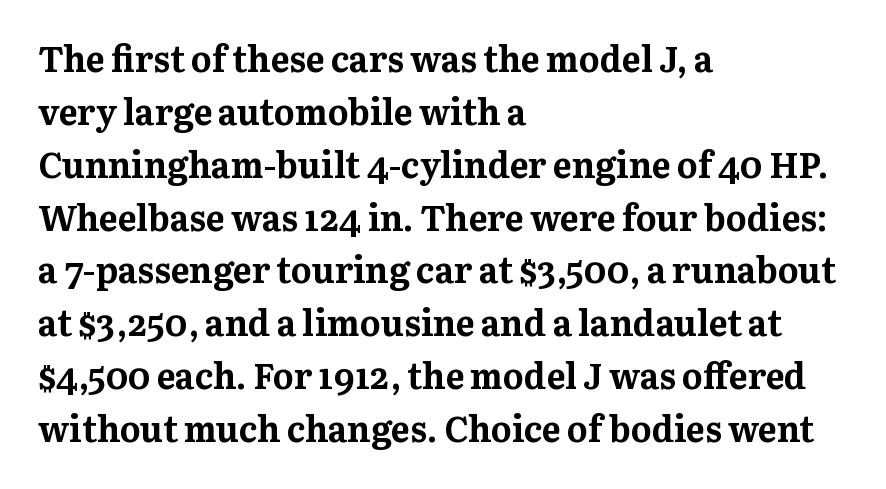
{"serif": "yes", "italic": "no", "bold": "yes", "weight": "bold", "width": "normal", "stroke_contrast": "medium", "x_height": "medium", "monospaced": "no", "underline": "no", "align": "left", "line_spacing": "normal", "line_spacing_ratio": 1.51, "letter_spacing": "normal", "letter_spacing_em": 0.0, "glyph_px": 35}
